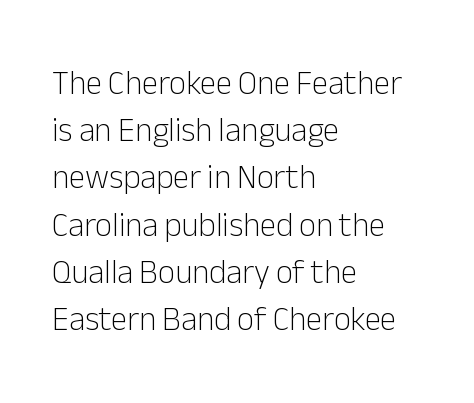
The image shows 33 px light sans-serif type, upright; set left-aligned, normal line spacing (1.43x), normal letter spacing, not underlined; low stroke contrast and a medium x-height.
